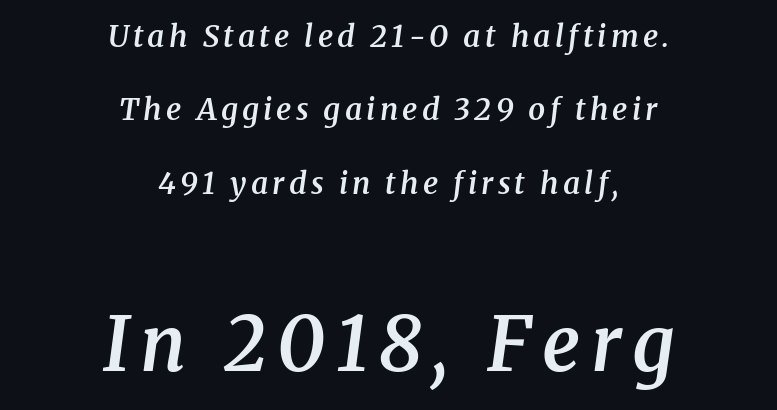
{"serif": "yes", "italic": "yes", "lean": "right", "slant_degrees": 8, "bold": "semi", "weight": "semibold", "width": "normal", "stroke_contrast": "medium", "x_height": "medium", "monospaced": "no", "underline": "no", "align": "center", "line_spacing": "loose", "line_spacing_ratio": 2.45, "larger_block": "second", "size_ratio": 2.5, "glyph_px": 75}
